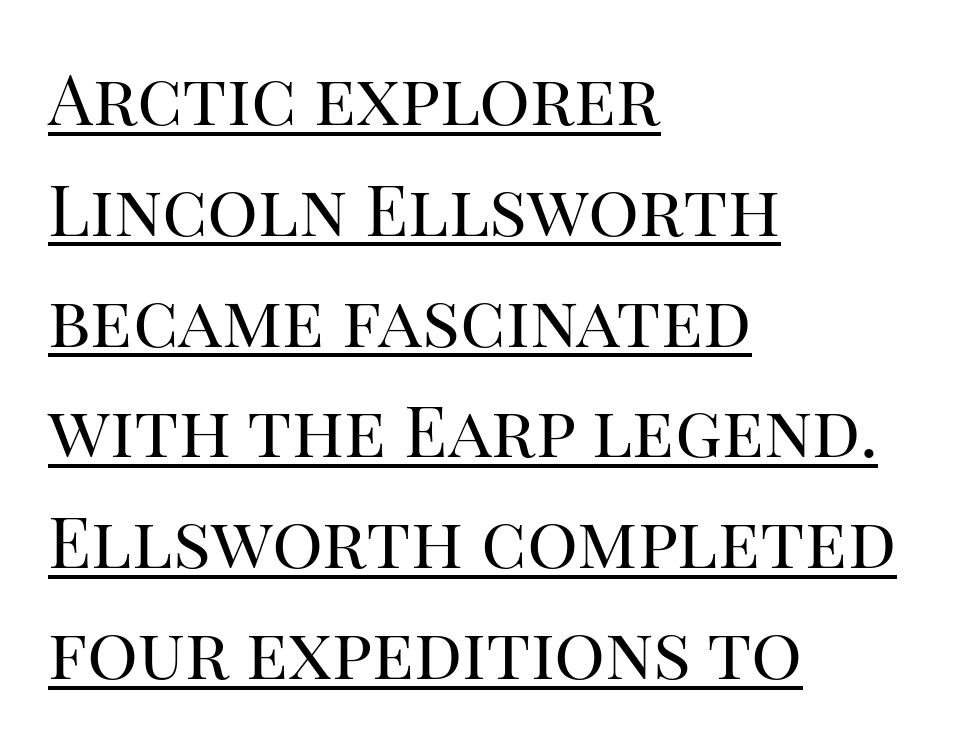
{"serif": "yes", "italic": "no", "bold": "no", "weight": "regular", "width": "normal", "stroke_contrast": "high", "x_height": "large", "monospaced": "no", "underline": "yes", "align": "left", "line_spacing": "normal", "line_spacing_ratio": 1.56, "letter_spacing": "normal", "letter_spacing_em": 0.0, "glyph_px": 71}
